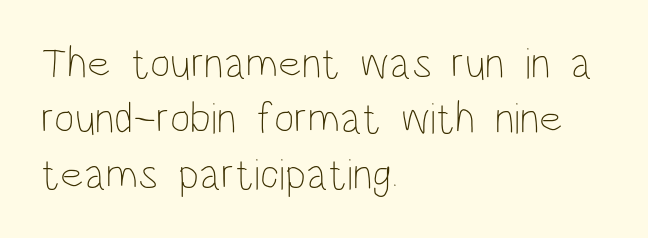
Q: Is the text bold? A: No.
Q: Is the text italic (slanted)? A: No, it is upright.
Q: Is the text underlined? A: No.
Q: How is the paragraph aligned? A: Left-aligned.
Q: Is the spacing between letters normal or unusually wide? A: Normal.
Q: Is the spacing between lines tight, normal or loose? A: Normal.
Q: Width (condensed, normal, or wide)? A: Condensed.
Q: Stroke contrast? A: Low.
Q: x-height? A: Large.
Q: Monospaced? A: No.
